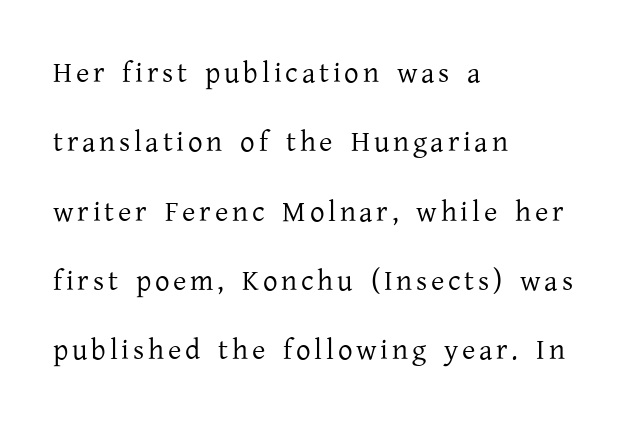
Short and long lines alike share a common starting point at left. The foot of each line stays bare and open. Here the designer chose a conventional face with non-uniform glyph widths. Stroke terminals: seriffed. Summary of vertical rhythm: relaxed, with wide interline spacing. In terms of posture, this sample is upright.
